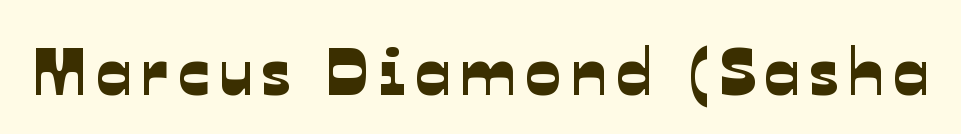
The image shows 66 px sans-serif type; set not underlined; low stroke contrast and a medium x-height.
